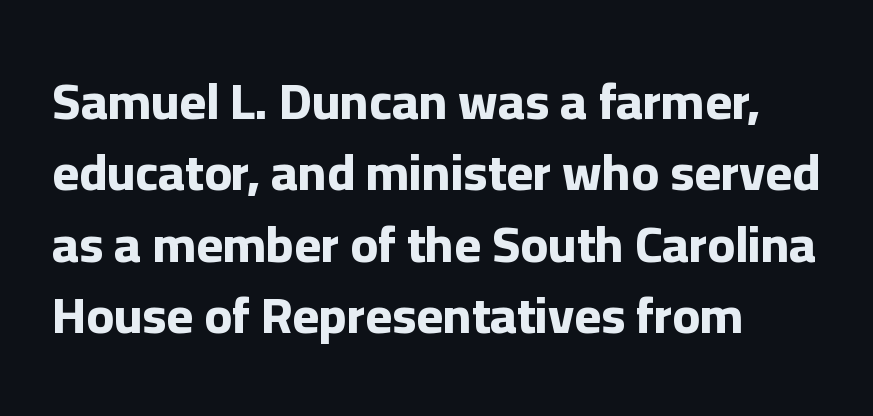
Style check: upright. Looks like regular typesetting: each glyph gets only the width it needs. One glance says typical: line gaps are just what's usual. This sample uses plain, unmodified letter spacing. Bare-footed words on every line. One-word summary of the alignment: left.
